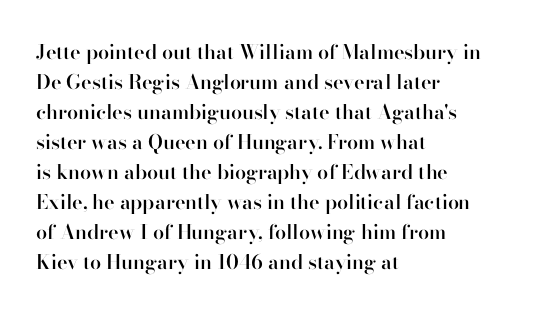
Q: Is the text bold? A: Semi-bold.
Q: Is the text italic (slanted)? A: No, it is upright.
Q: Is the text underlined? A: No.
Q: How is the paragraph aligned? A: Left-aligned.
Q: Is the spacing between letters normal or unusually wide? A: Normal.
Q: Is the spacing between lines tight, normal or loose? A: Normal.
